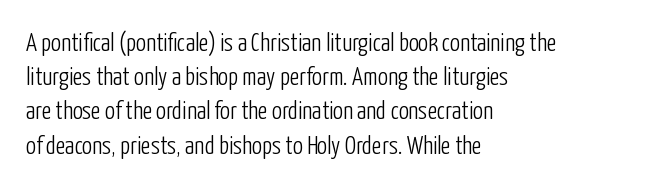
The image shows 25 px text type, upright; set left-aligned, normal line spacing (1.37x), normal letter spacing, not underlined.
